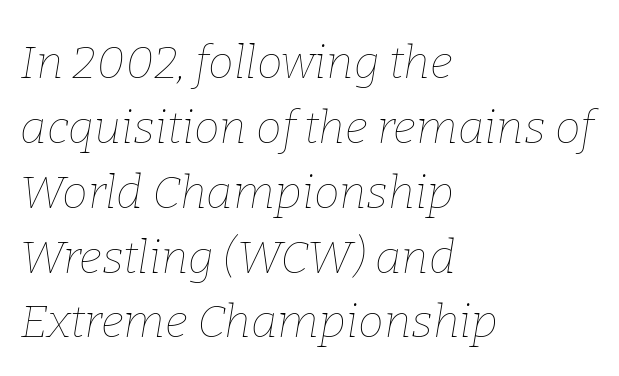
Q: Is the text bold? A: No.
Q: Is the text italic (slanted)? A: Yes, it leans right by about 9 degrees.
Q: Is the text underlined? A: No.
Q: How is the paragraph aligned? A: Left-aligned.
Q: Is the spacing between letters normal or unusually wide? A: Normal.
Q: Is the spacing between lines tight, normal or loose? A: Normal.
Q: Width (condensed, normal, or wide)? A: Normal.
Q: Stroke contrast? A: Low.
Q: x-height? A: Medium.
Q: Monospaced? A: No.
